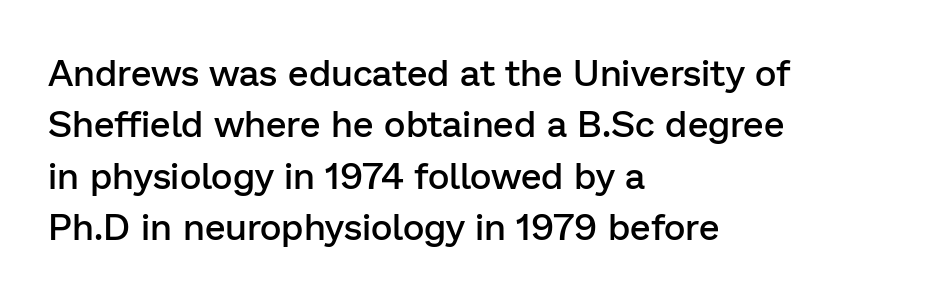
{"serif": "no", "italic": "no", "bold": "semi", "weight": "semibold", "width": "normal", "stroke_contrast": "low", "x_height": "medium", "monospaced": "no", "underline": "no", "align": "left", "line_spacing": "normal", "line_spacing_ratio": 1.39, "letter_spacing": "normal", "letter_spacing_em": 0.0, "glyph_px": 37}
